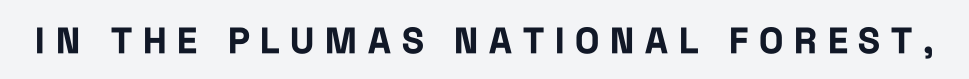
{"serif": "no", "italic": "no", "bold": "yes", "weight": "bold", "width": "condensed", "stroke_contrast": "low", "x_height": "large", "monospaced": "no", "underline": "no", "letter_spacing": "wide", "letter_spacing_em": 0.3, "glyph_px": 36}
